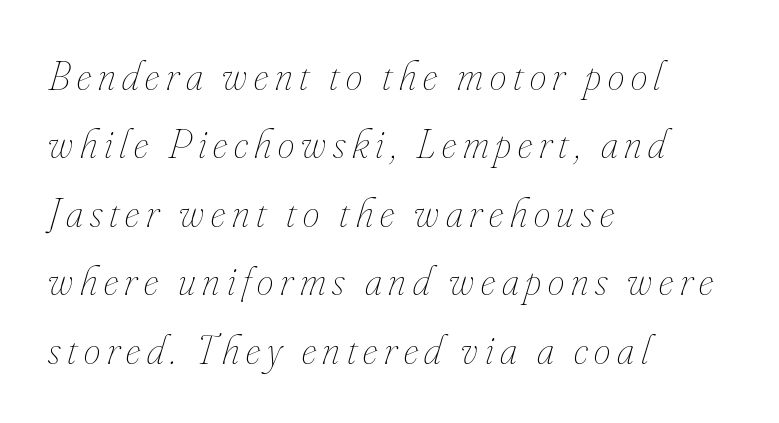
Vertical stems look standard width or narrower in stroke. How would I describe the line gaps? Plain and ordinary. The gap between lines stays unmarked. Varying glyph widths throughout — classic text-font behaviour.
